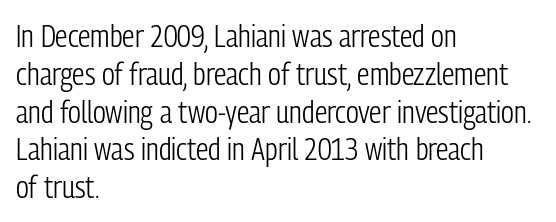
{"serif": "no", "italic": "no", "bold": "no", "weight": "light", "width": "condensed", "stroke_contrast": "low", "x_height": "medium", "monospaced": "no", "underline": "no", "align": "left", "line_spacing_ratio": 1.22, "letter_spacing": "normal", "letter_spacing_em": 0.0, "glyph_px": 31}
